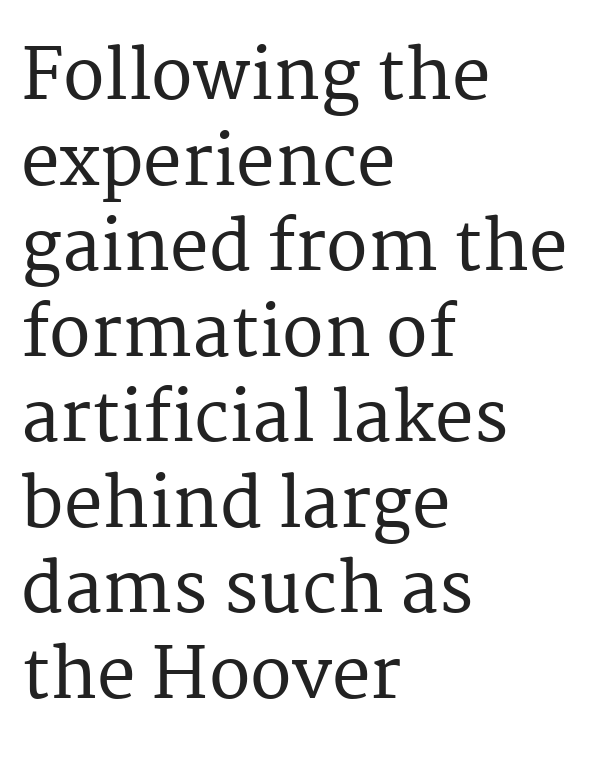
{"serif": "yes", "italic": "no", "width": "normal", "stroke_contrast": "medium", "x_height": "medium", "monospaced": "no", "underline": "no", "align": "left", "line_spacing_ratio": 1.24, "letter_spacing": "normal", "letter_spacing_em": 0.0, "glyph_px": 69}
